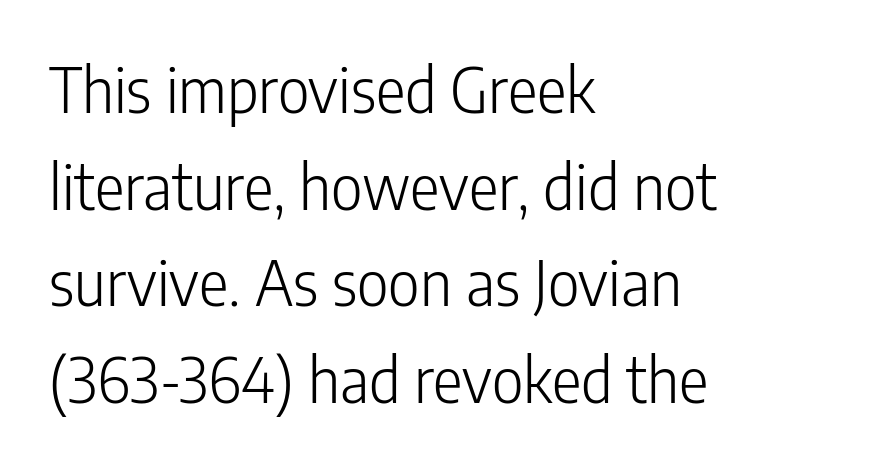
Do the characters align in a grid? No, the font is proportional. The designer left line spacing at the default. Look at the bottom of the vertical strokes: they stop flat, with no serifs. Every character sits straight up, as roman type does. The rendering keeps characters at their native spacing.
